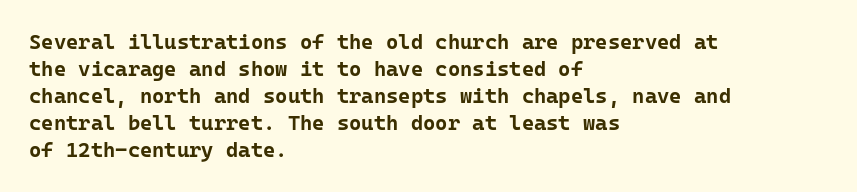
Q: Is the text bold? A: Yes.
Q: Is the text italic (slanted)? A: No, it is upright.
Q: Is the text underlined? A: No.
Q: How is the paragraph aligned? A: Left-aligned.
Q: Is the spacing between letters normal or unusually wide? A: Normal.
Q: Is the spacing between lines tight, normal or loose? A: Normal.
